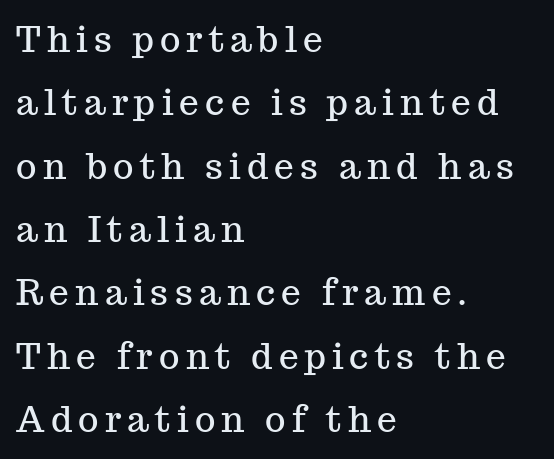
Q: Is the text italic (slanted)? A: No, it is upright.
Q: Is the typeface a serif or a sans-serif typeface? A: Serif.
Q: Is the text underlined? A: No.
Q: How is the paragraph aligned? A: Left-aligned.
Q: Width (condensed, normal, or wide)? A: Normal.
Q: Stroke contrast? A: Medium.
Q: x-height? A: Medium.
Q: Monospaced? A: No.
